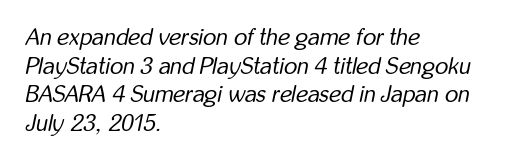
The image shows 23 px text type, italic (leaning right); set left-aligned, normal line spacing (1.25x), normal letter spacing, not underlined.
